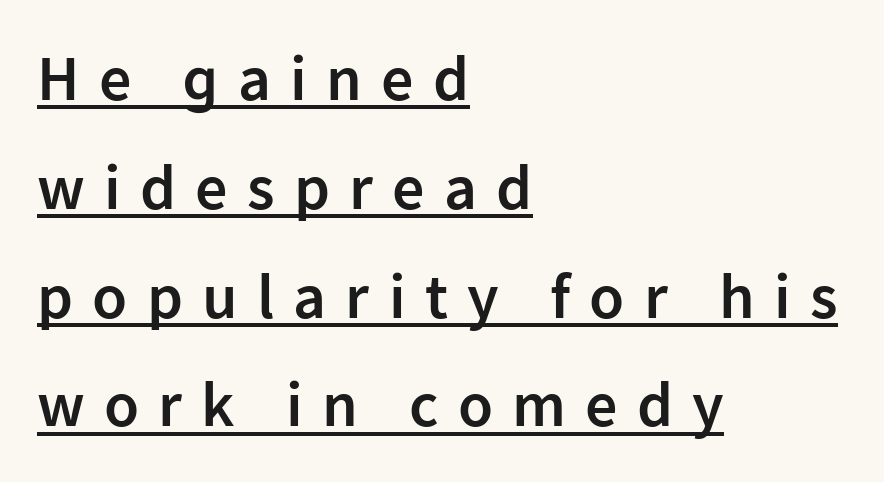
{"serif": "no", "italic": "no", "bold": "semi", "weight": "semibold", "width": "normal", "stroke_contrast": "low", "x_height": "medium", "monospaced": "no", "underline": "yes", "align": "left", "line_spacing": "normal", "line_spacing_ratio": 1.7, "letter_spacing": "wide", "letter_spacing_em": 0.3, "glyph_px": 64}
